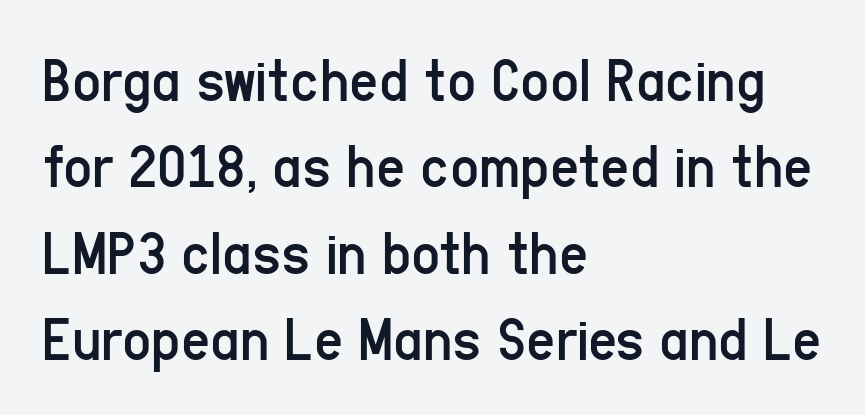
The image shows 63 px regular-weight, condensed sans-serif type, upright; set left-aligned, normal line spacing (1.37x), normal letter spacing, not underlined; low stroke contrast and a medium x-height.
